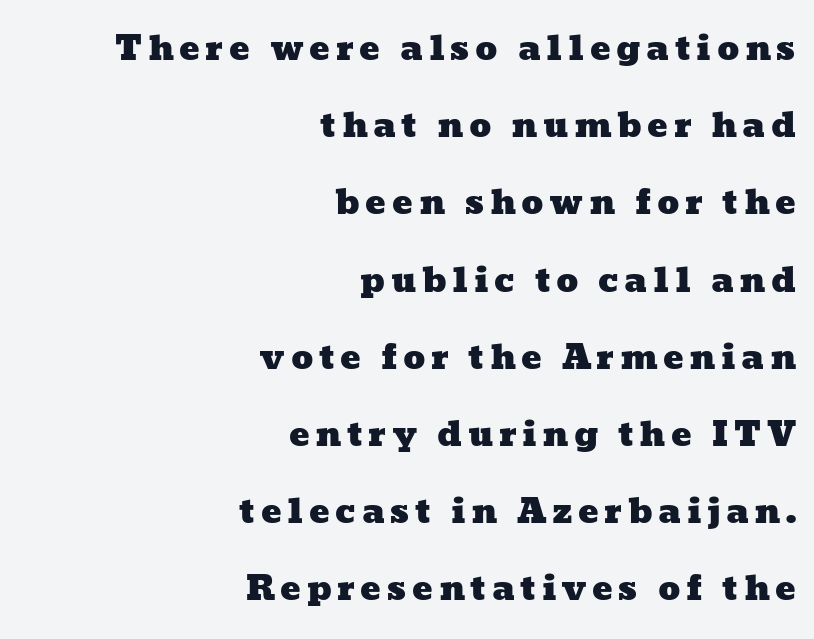
Q: Is the text underlined? A: No.
Q: How is the paragraph aligned? A: Right-aligned.
Q: Is the spacing between lines tight, normal or loose? A: Loose.
Q: Width (condensed, normal, or wide)? A: Wide.
Q: Stroke contrast? A: Low.
Q: x-height? A: Medium.
Q: Monospaced? A: No.
